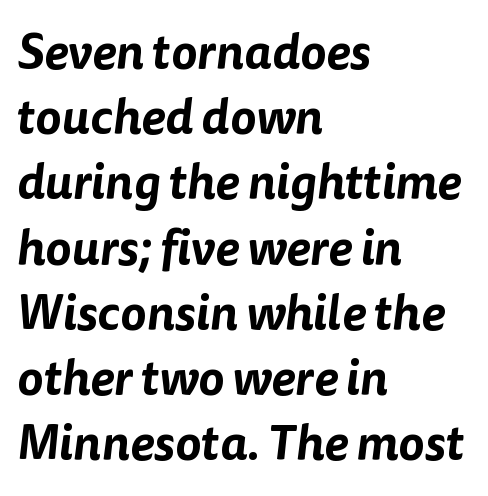
Rows of type keep a routine distance in the vertical direction. Nobody drew a line under any word here. Left-aligned paragraph, ragged on the right. Nope, no serifs anywhere on these letters. You could not count columns in this text — the font is proportionally spaced.
